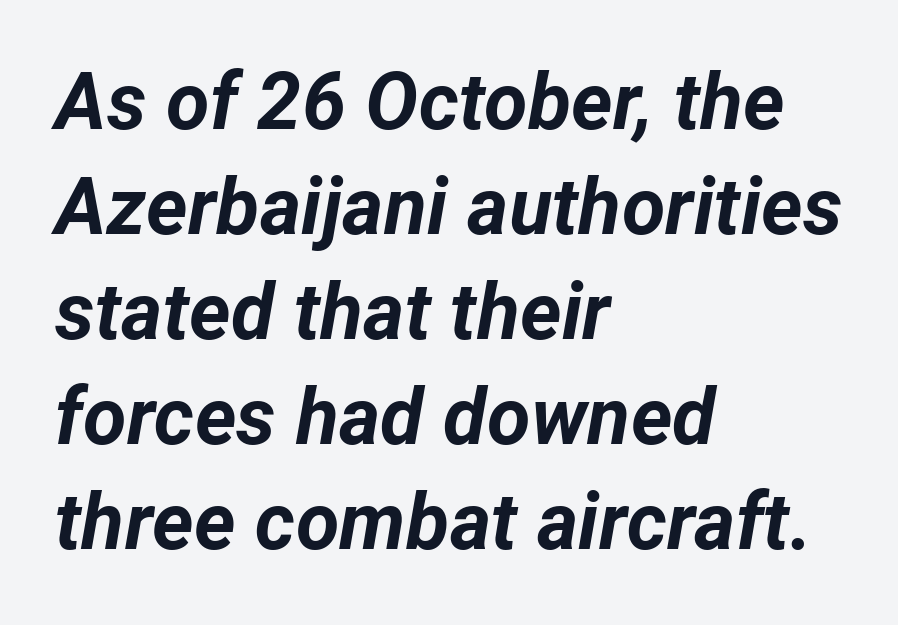
{"italic": "yes", "lean": "right", "slant_degrees": 12, "bold": "yes", "weight": "bold", "width": "normal", "stroke_contrast": "low", "x_height": "medium", "monospaced": "no", "underline": "no", "align": "left", "line_spacing": "normal", "line_spacing_ratio": 1.33, "letter_spacing": "normal", "letter_spacing_em": 0.0, "glyph_px": 79}
